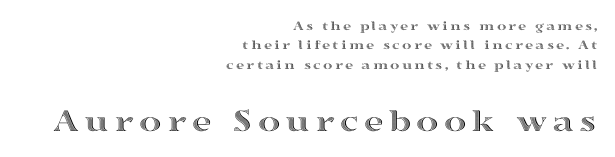
The image shows 34 px wide type, upright; set right-aligned, normal line spacing (1.38x), not underlined; the second (bottom) block is 2.43x larger; a medium x-height.
